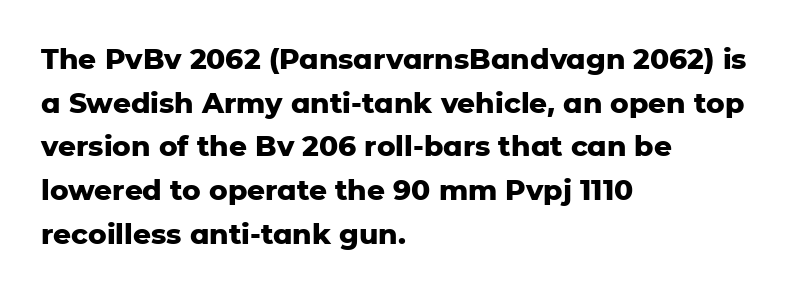
Style check: upright. Is this a fixed-width face? No — the glyphs have proportional, varying widths. These lines are set flush left with a ragged right edge. The space beneath each line is pristine and unruled. Set as a true bold cut, around the 700 mark.
